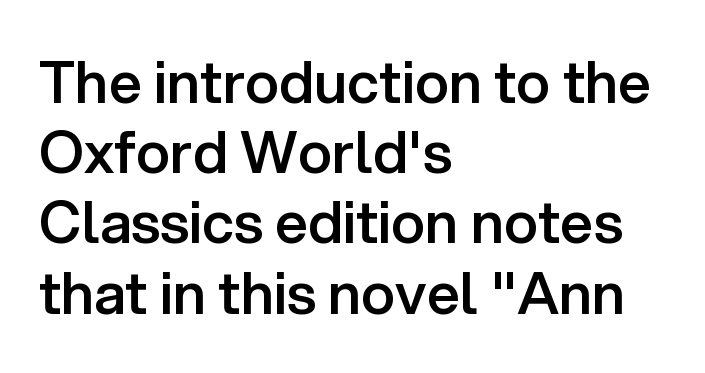
The image shows 58 px semibold sans-serif type, upright; set left-aligned, line spacing 1.21x, normal letter spacing, not underlined; low stroke contrast and a medium x-height.
